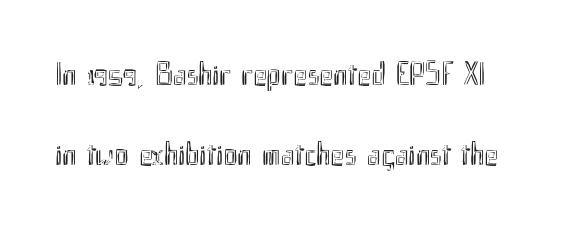
Each word holds together tightly as a unit, with standard inter-letter gaps. The line-height multiplier appears high, well above default. Characters remain perfectly vertical along every line. Proportional: the letters do not fall into vertical columns. The string is rendered with underlining switched off.
